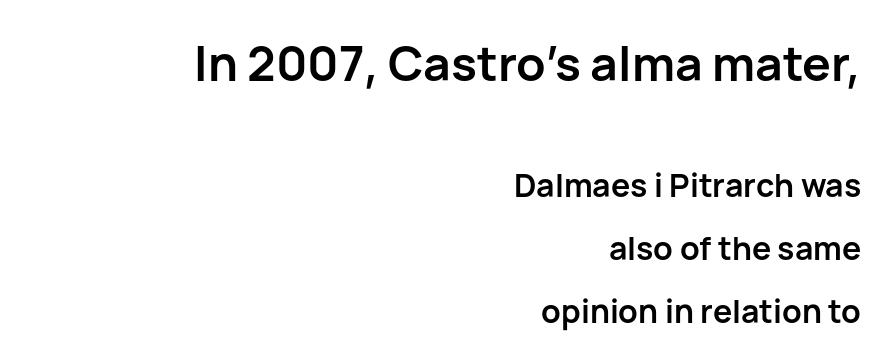
The image shows 48 px semibold sans-serif type, upright; set right-aligned, loose line spacing (1.97x), normal letter spacing, not underlined; the first (top) block is 1.5x larger; low stroke contrast and a medium x-height.
